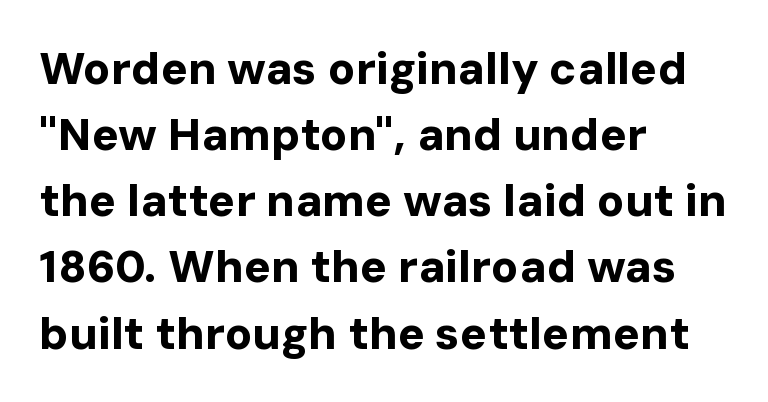
{"serif": "no", "italic": "no", "bold": "yes", "weight": "bold", "width": "normal", "stroke_contrast": "low", "x_height": "medium", "monospaced": "no", "underline": "no", "align": "left", "line_spacing": "normal", "line_spacing_ratio": 1.47, "letter_spacing": "normal", "letter_spacing_em": 0.0, "glyph_px": 45}
